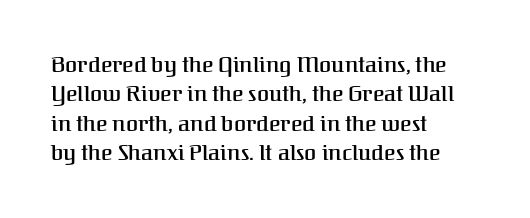
Q: Is the text italic (slanted)? A: No, it is upright.
Q: Is the text underlined? A: No.
Q: How is the paragraph aligned? A: Left-aligned.
Q: Is the spacing between letters normal or unusually wide? A: Normal.
Q: Is the spacing between lines tight, normal or loose? A: Normal.
